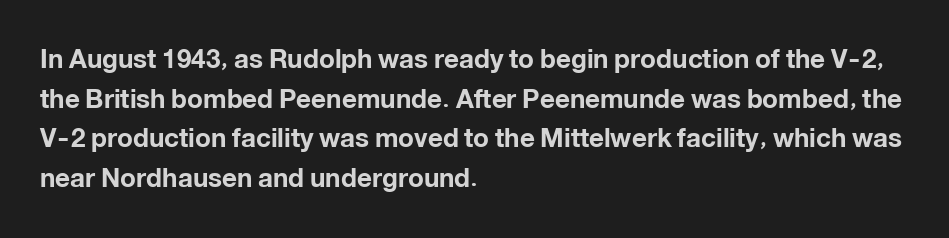
{"italic": "no", "bold": "yes", "underline": "no", "align": "left", "line_spacing": "normal", "line_spacing_ratio": 1.52, "letter_spacing": "normal", "letter_spacing_em": 0.0, "glyph_px": 26}
